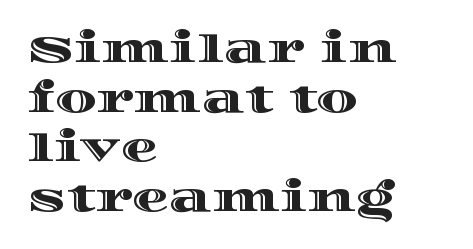
The image shows 37 px wide type, upright; set left-aligned, normal line spacing (1.34x), normal letter spacing, not underlined; a large x-height.
